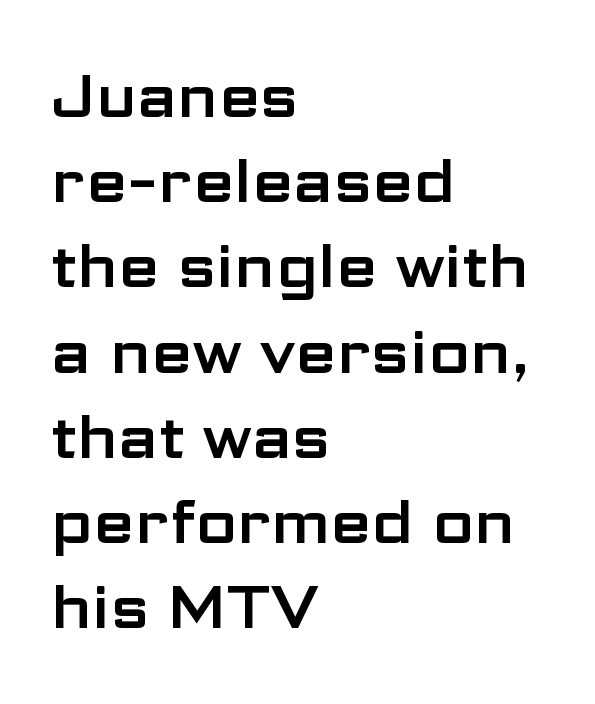
Q: Is the text italic (slanted)? A: No, it is upright.
Q: Is the typeface a serif or a sans-serif typeface? A: Sans-serif.
Q: Is the text underlined? A: No.
Q: How is the paragraph aligned? A: Left-aligned.
Q: Is the spacing between letters normal or unusually wide? A: Normal.
Q: Is the spacing between lines tight, normal or loose? A: Normal.
Q: Width (condensed, normal, or wide)? A: Wide.
Q: Stroke contrast? A: Low.
Q: x-height? A: Medium.
Q: Monospaced? A: No.
